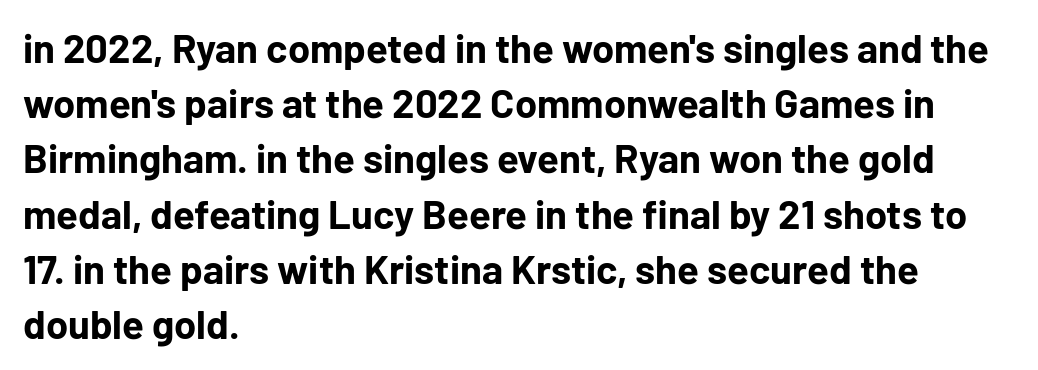
Q: Is the text bold? A: Yes.
Q: Is the text italic (slanted)? A: No, it is upright.
Q: Is the typeface a serif or a sans-serif typeface? A: Sans-serif.
Q: Is the text underlined? A: No.
Q: How is the paragraph aligned? A: Left-aligned.
Q: Is the spacing between letters normal or unusually wide? A: Normal.
Q: Is the spacing between lines tight, normal or loose? A: Normal.
Q: Width (condensed, normal, or wide)? A: Normal.
Q: Stroke contrast? A: Low.
Q: x-height? A: Medium.
Q: Monospaced? A: No.
